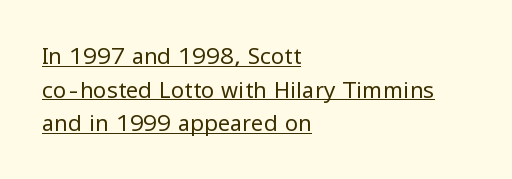
Counters stay open thanks to moderate or lighter strokes. Compared with typical body copy, the letter spacing here is the same. Summary of vertical rhythm: regular, with standard interline spacing. The rendering uses the underline text-decoration. These lines were composed using upright roman letters.
